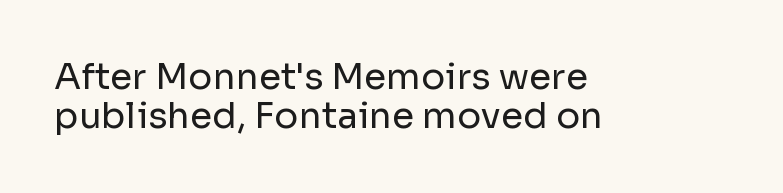
The image shows 36 px regular-weight sans-serif type, upright; set left-aligned, tight line spacing (1.08x), normal letter spacing, not underlined; low stroke contrast and a medium x-height.
